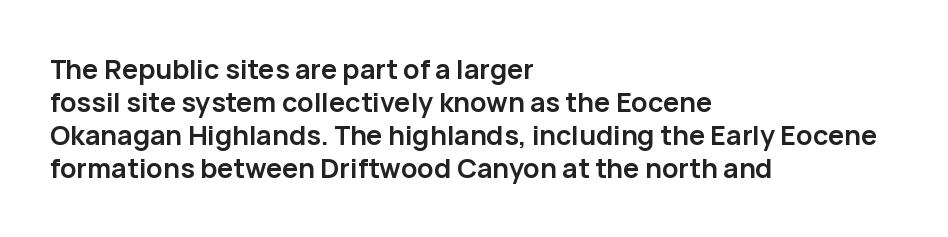
Words float on clear page, feet unadorned. Does the lettering tilt? It doesn't — this is upright. Visually the block forms a straight wall on the left and a jagged coastline on the right. These words are printed bold, with thick strokes throughout. Characters follow at the spacing the type designer built in.
